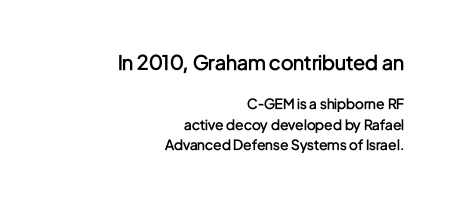
The image shows 20 px text type, upright; set right-aligned, normal line spacing (1.46x), normal letter spacing, not underlined; the first (top) block is 1.43x larger.
